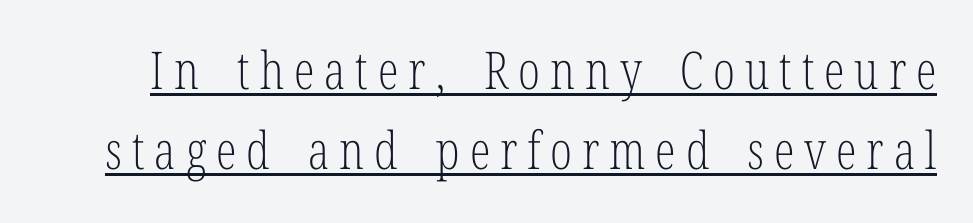
Q: Is the text bold? A: No.
Q: Is the text italic (slanted)? A: No, it is upright.
Q: Is the typeface a serif or a sans-serif typeface? A: Serif.
Q: Is the text underlined? A: Yes.
Q: Is the spacing between lines tight, normal or loose? A: Normal.
Q: Width (condensed, normal, or wide)? A: Condensed.
Q: Stroke contrast? A: Low.
Q: x-height? A: Medium.
Q: Monospaced? A: No.
